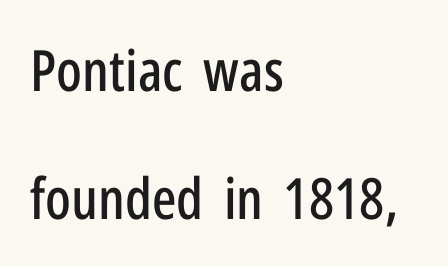
Unmarked baselines from the first word to the last. Does the lettering tilt? It doesn't — this is upright. The passage shown is typeset with a sans-serif family. Teacher's note: observe the even left margin — that is flush-left alignment. Vertical spacing — loose. What stands out about the letter spacing? Nothing — it is the standard amount.
